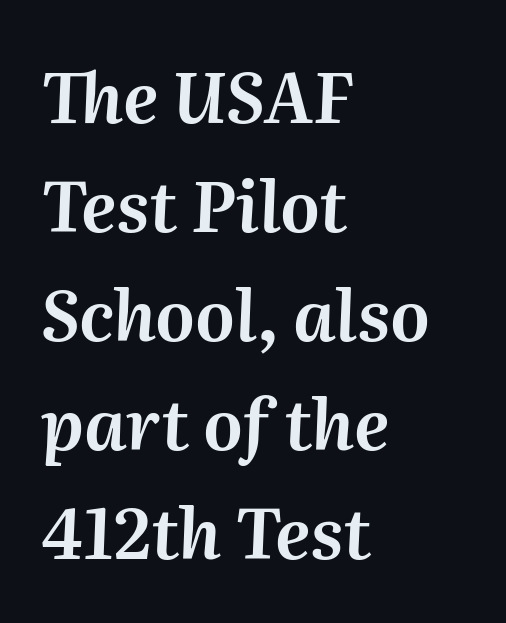
{"italic": "yes", "lean": "right", "slant_degrees": 2, "width": "normal", "stroke_contrast": "medium", "x_height": "medium", "monospaced": "no", "underline": "no", "align": "left", "line_spacing": "normal", "line_spacing_ratio": 1.58, "letter_spacing": "normal", "letter_spacing_em": 0.0, "glyph_px": 69}
